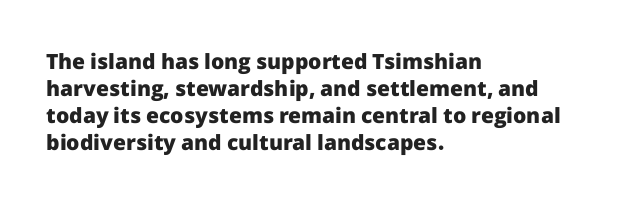
Which margin do the lines hug? The left one — the right edge is uneven. The foot of each line stays bare and open. Strokes here are thick enough to call this a true bold. Does the lettering tilt? It doesn't — this is upright. You could call the tracking neutral — neither tight nor loose. Interline gaps are of average width in this sample.
